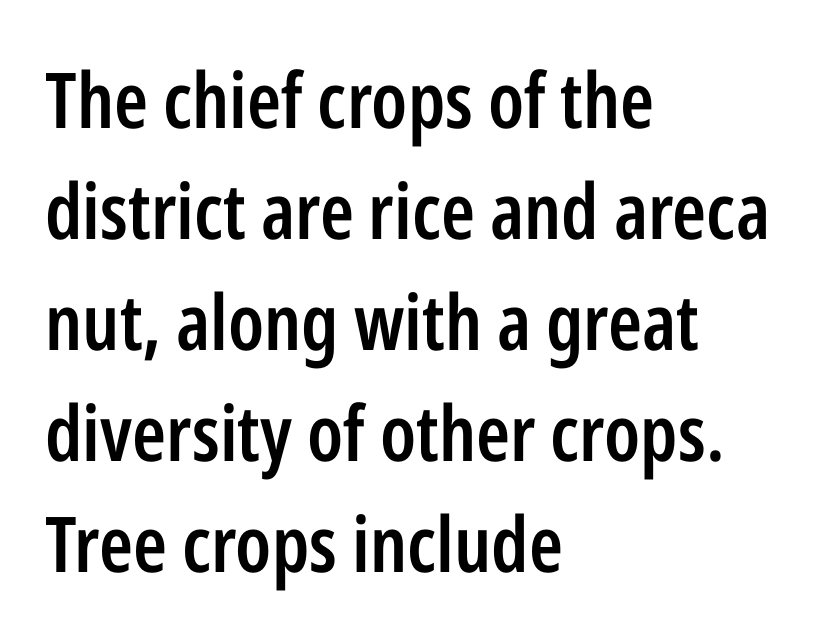
{"serif": "no", "italic": "no", "bold": "semi", "weight": "semibold", "width": "condensed", "stroke_contrast": "low", "x_height": "medium", "monospaced": "no", "underline": "no", "align": "left", "line_spacing": "normal", "line_spacing_ratio": 1.44, "letter_spacing": "normal", "letter_spacing_em": 0.0, "glyph_px": 77}
